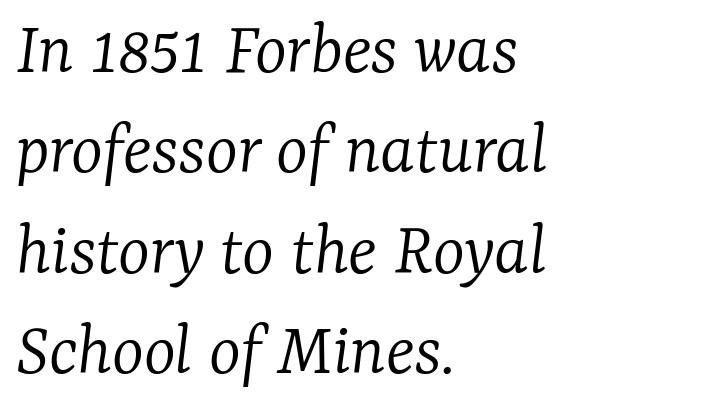
Q: Is the text bold? A: No.
Q: Is the text italic (slanted)? A: Yes, it leans right by about 7 degrees.
Q: Is the typeface a serif or a sans-serif typeface? A: Serif.
Q: Is the text underlined? A: No.
Q: How is the paragraph aligned? A: Left-aligned.
Q: Is the spacing between letters normal or unusually wide? A: Normal.
Q: Is the spacing between lines tight, normal or loose? A: Normal.
Q: Width (condensed, normal, or wide)? A: Normal.
Q: Stroke contrast? A: Low.
Q: x-height? A: Medium.
Q: Monospaced? A: No.
